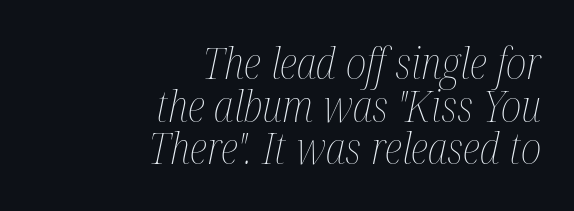
The image shows 43 px thin, condensed type, italic (leaning right); set right-aligned, tight line spacing (0.99x), normal letter spacing, not underlined; medium stroke contrast and a medium x-height.
